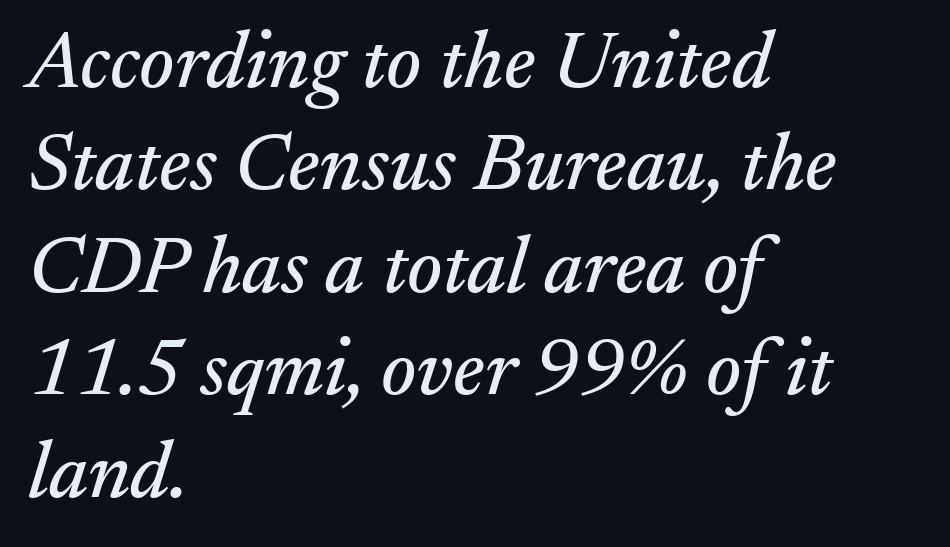
Q: Is the text italic (slanted)? A: Yes, it leans right by about 17 degrees.
Q: Is the typeface a serif or a sans-serif typeface? A: Serif.
Q: Is the text underlined? A: No.
Q: How is the paragraph aligned? A: Left-aligned.
Q: Is the spacing between letters normal or unusually wide? A: Normal.
Q: Is the spacing between lines tight, normal or loose? A: Normal.
Q: Width (condensed, normal, or wide)? A: Normal.
Q: Stroke contrast? A: Medium.
Q: x-height? A: Small.
Q: Monospaced? A: No.
